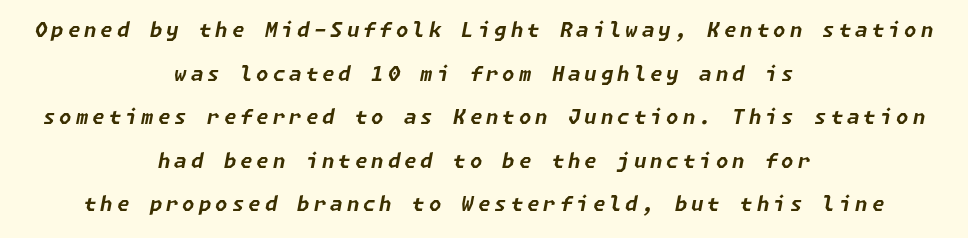
Whoever set this chose breathing room over compactness in the vertical rhythm. Each row of text sits above clean, open space. Typeset on center — no edge is straight. Someone cranked the tracking dial way up on this one. Stroke thickness is high; the sample reads as a true bold.
